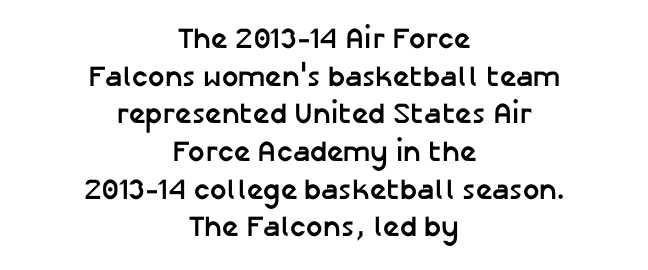
The image shows 29 px semibold sans-serif type, upright; set centered, normal line spacing (1.3x), normal letter spacing, not underlined; low stroke contrast and a medium x-height.
